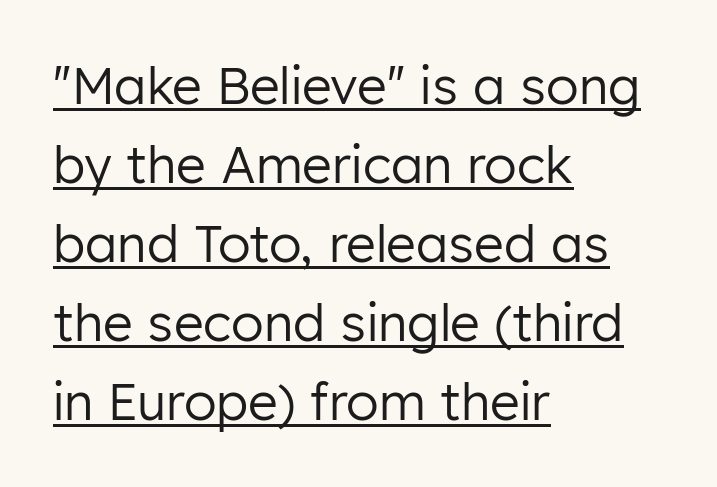
Q: Is the text bold? A: No.
Q: Is the text italic (slanted)? A: No, it is upright.
Q: Is the typeface a serif or a sans-serif typeface? A: Sans-serif.
Q: Is the text underlined? A: Yes.
Q: How is the paragraph aligned? A: Left-aligned.
Q: Is the spacing between letters normal or unusually wide? A: Normal.
Q: Is the spacing between lines tight, normal or loose? A: Normal.
Q: Width (condensed, normal, or wide)? A: Normal.
Q: Stroke contrast? A: Low.
Q: x-height? A: Medium.
Q: Monospaced? A: No.
